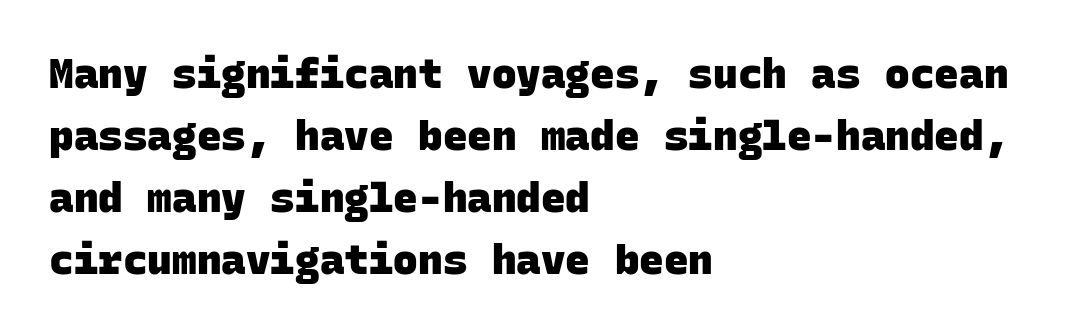
{"serif": "no", "bold": "yes", "weight": "heavy", "width": "normal", "stroke_contrast": "low", "x_height": "large", "monospaced": "yes", "underline": "no", "align": "left", "line_spacing": "normal", "line_spacing_ratio": 1.51, "letter_spacing": "normal", "letter_spacing_em": 0.0, "glyph_px": 41}
